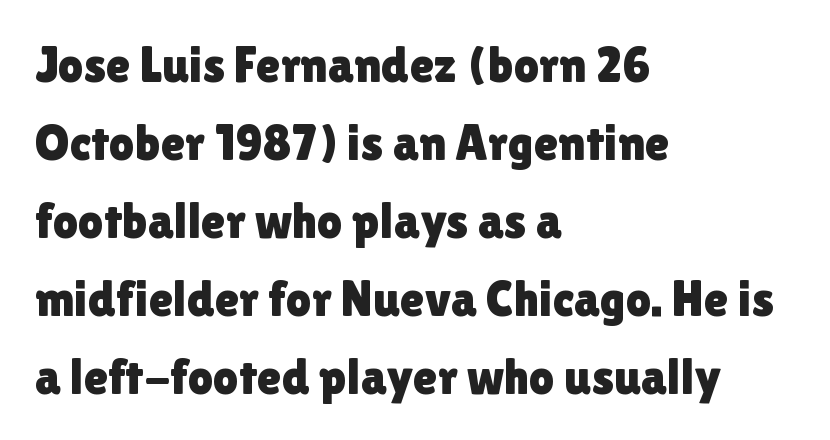
The image shows 50 px sans-serif type, upright; set left-aligned, normal line spacing (1.56x), normal letter spacing, not underlined; a medium x-height.
